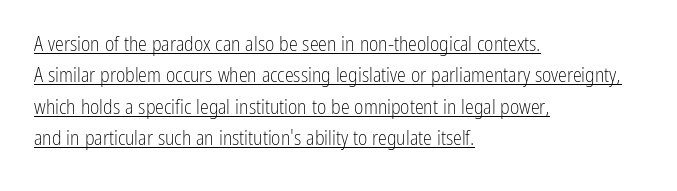
The font sits on the lighter half of the weight spectrum, regular included. Inter-character spacing is left at the font's built-in metrics. What's the leading like? Ordinary, nothing unusual. The paragraph shown leans on its left margin.
